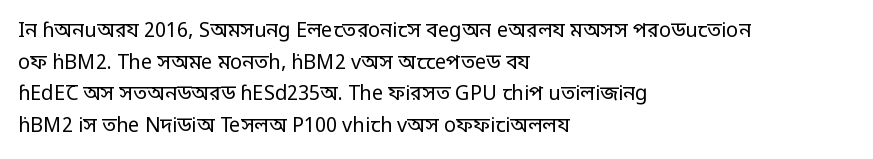
Teacher's note: observe the even left margin — that is flush-left alignment. The passage shown is not underscored anywhere. The rendering uses a moderate line-height, typical for paragraphs. Ascenders rise straight up at ninety degrees. Nobody touched the tracking dial on this one.
